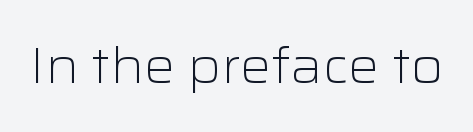
You could call the tracking neutral — neither tight nor loose. The space directly below the letters is spotless. Is the type heavy? It reads as light-to-regular instead. In terms of posture, this sample is upright. This sample uses a sans-serif face.
